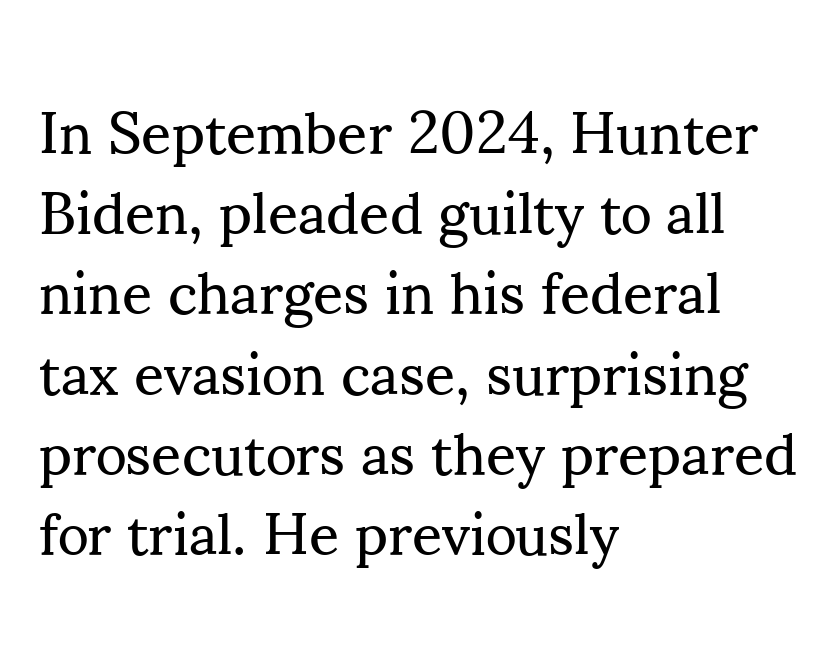
Q: Is the text bold? A: No.
Q: Is the text italic (slanted)? A: No, it is upright.
Q: Is the typeface a serif or a sans-serif typeface? A: Serif.
Q: Is the text underlined? A: No.
Q: How is the paragraph aligned? A: Left-aligned.
Q: Is the spacing between letters normal or unusually wide? A: Normal.
Q: Is the spacing between lines tight, normal or loose? A: Normal.
Q: Width (condensed, normal, or wide)? A: Normal.
Q: Stroke contrast? A: Medium.
Q: x-height? A: Small.
Q: Monospaced? A: No.
